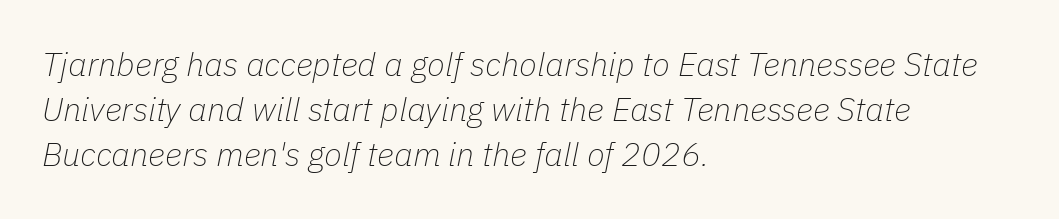
Q: Is the text bold? A: No.
Q: Is the text italic (slanted)? A: Yes, it leans right by about 11 degrees.
Q: Is the text underlined? A: No.
Q: How is the paragraph aligned? A: Left-aligned.
Q: Is the spacing between letters normal or unusually wide? A: Normal.
Q: Is the spacing between lines tight, normal or loose? A: Normal.
Q: Width (condensed, normal, or wide)? A: Normal.
Q: Stroke contrast? A: Low.
Q: x-height? A: Medium.
Q: Monospaced? A: No.
